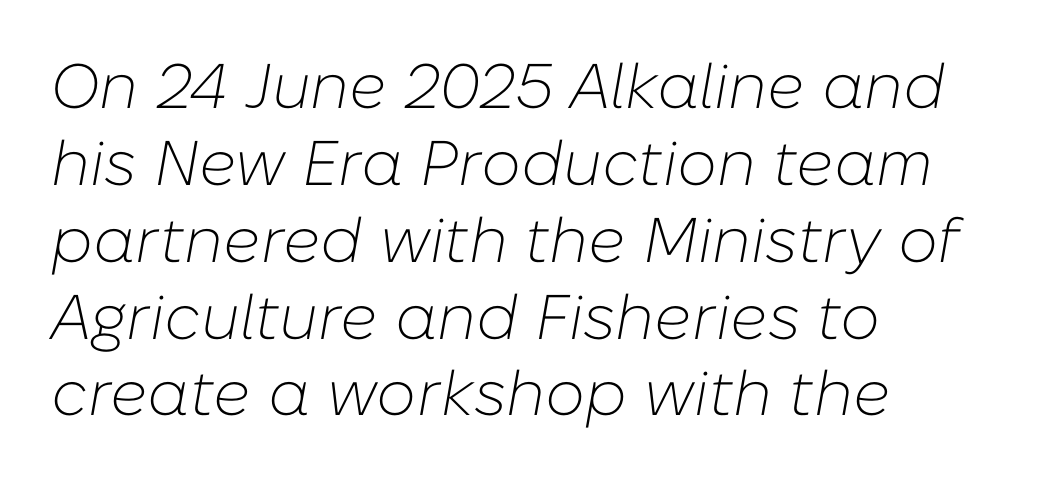
The string is rendered with underlining switched off. Layout note: lines flush left. Tracking here is standard; glyphs follow each other at the usual distance. The face used here is proportionally spaced, like ordinary book or web type. Tall strokes in this sample are angled rather than plumb.
